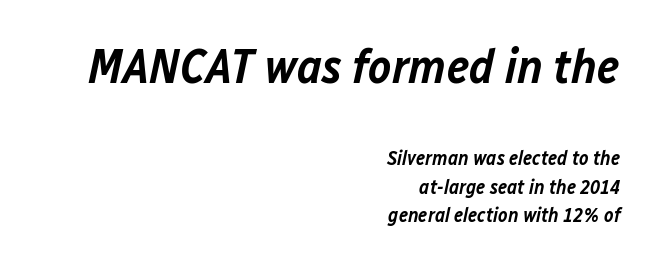
The image shows 49 px semibold type, italic (leaning right); set right-aligned, normal line spacing (1.44x), normal letter spacing, not underlined; the first (top) block is 2.45x larger; low stroke contrast and a medium x-height.
